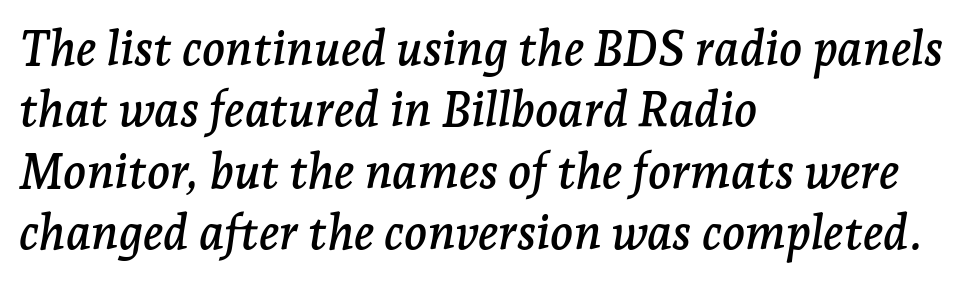
{"serif": "yes", "italic": "yes", "lean": "right", "slant_degrees": 7, "width": "normal", "stroke_contrast": "low", "x_height": "medium", "monospaced": "no", "underline": "no", "align": "left", "line_spacing": "normal", "line_spacing_ratio": 1.28, "letter_spacing": "normal", "letter_spacing_em": 0.0, "glyph_px": 48}
